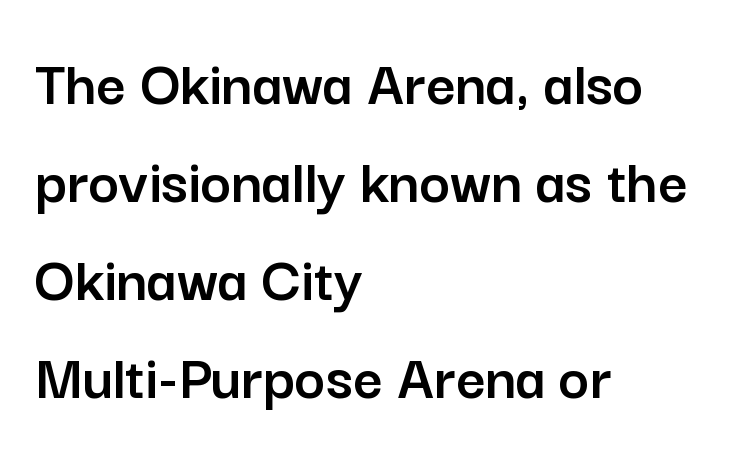
Q: Is the text italic (slanted)? A: No, it is upright.
Q: Is the typeface a serif or a sans-serif typeface? A: Sans-serif.
Q: Is the text underlined? A: No.
Q: How is the paragraph aligned? A: Left-aligned.
Q: Is the spacing between letters normal or unusually wide? A: Normal.
Q: Is the spacing between lines tight, normal or loose? A: Normal.
Q: Width (condensed, normal, or wide)? A: Normal.
Q: Stroke contrast? A: Low.
Q: x-height? A: Medium.
Q: Monospaced? A: No.
